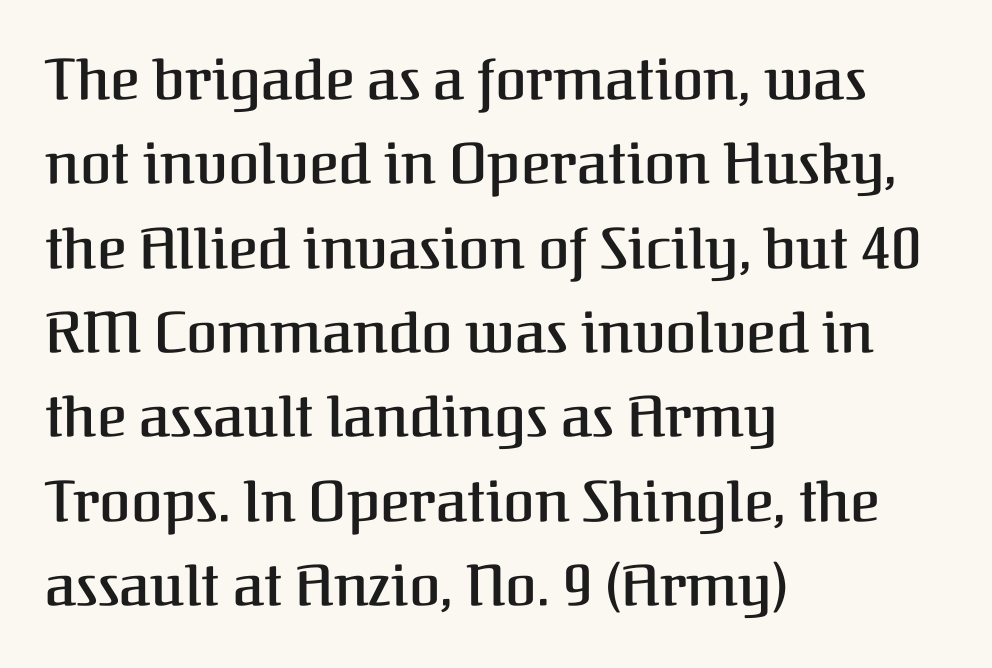
Q: Is the text bold? A: Semi-bold.
Q: Is the text italic (slanted)? A: No, it is upright.
Q: Is the typeface a serif or a sans-serif typeface? A: Serif.
Q: Is the text underlined? A: No.
Q: How is the paragraph aligned? A: Left-aligned.
Q: Is the spacing between letters normal or unusually wide? A: Normal.
Q: Is the spacing between lines tight, normal or loose? A: Normal.
Q: Width (condensed, normal, or wide)? A: Normal.
Q: Stroke contrast? A: Medium.
Q: x-height? A: Medium.
Q: Monospaced? A: No.
